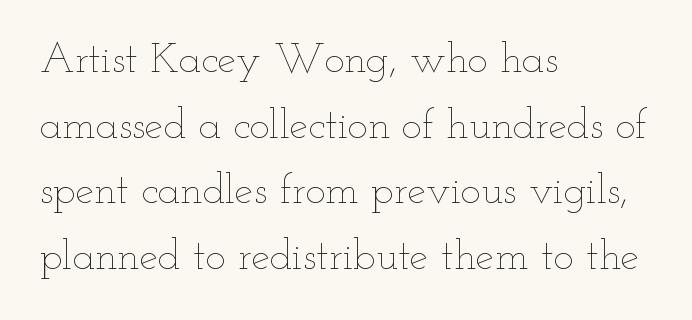
Q: Is the text bold? A: No.
Q: Is the text italic (slanted)? A: No, it is upright.
Q: Is the text underlined? A: No.
Q: How is the paragraph aligned? A: Left-aligned.
Q: Is the spacing between letters normal or unusually wide? A: Normal.
Q: Is the spacing between lines tight, normal or loose? A: Normal.
Q: Width (condensed, normal, or wide)? A: Wide.
Q: Stroke contrast? A: Low.
Q: x-height? A: Small.
Q: Monospaced? A: No.
